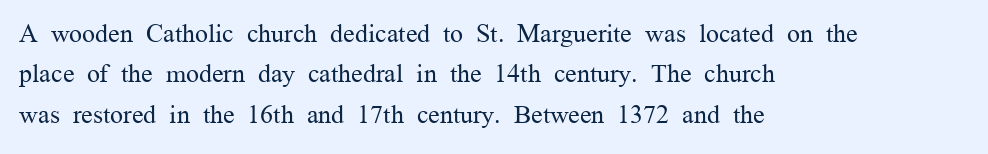
The image shows 26 px text type, upright; set left-aligned, normal line spacing (1.55x), normal letter spacing, not underlined.
